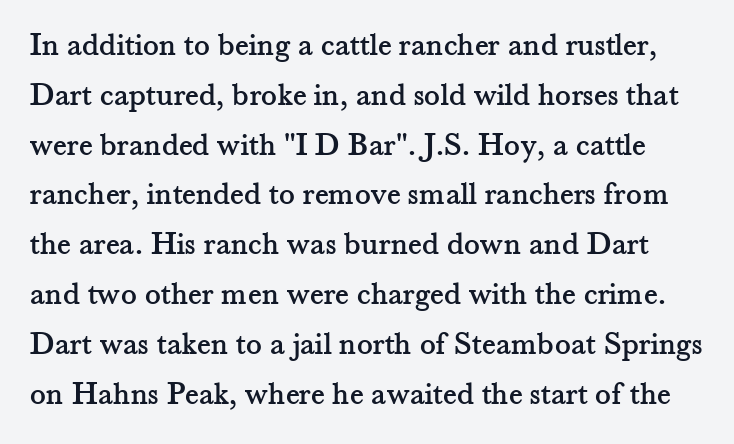
Here the designer chose a conventional face with non-uniform glyph widths. The vertical gap from one line to the next is medium. The text was rendered using a seriffed face with decorative stroke endings. Students, note that the glyphs here touch the page at normal intervals.
